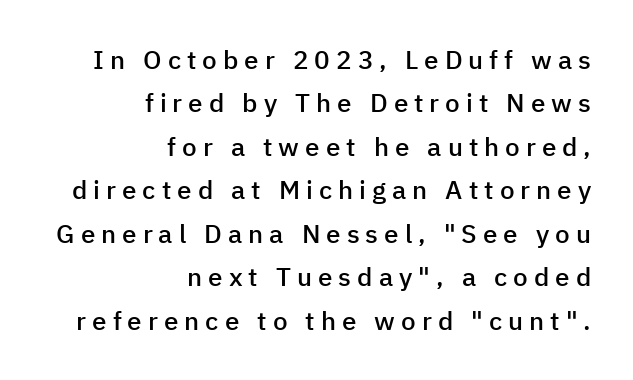
The image shows 26 px text type, upright; set right-aligned, normal line spacing (1.67x), unusually wide letter spacing (+0.23 em), not underlined.
